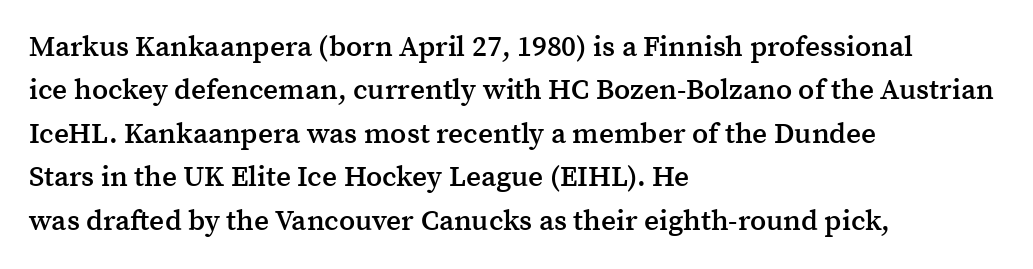
I'd describe the lettering as semibold — firm but not a full bold. Horizontally, the lines are justified to the leading edge only. The foot of each line stays bare and open. The face used here is proportionally spaced, like ordinary book or web type. Upright lettering throughout. The vertical gap from one line to the next is medium.
